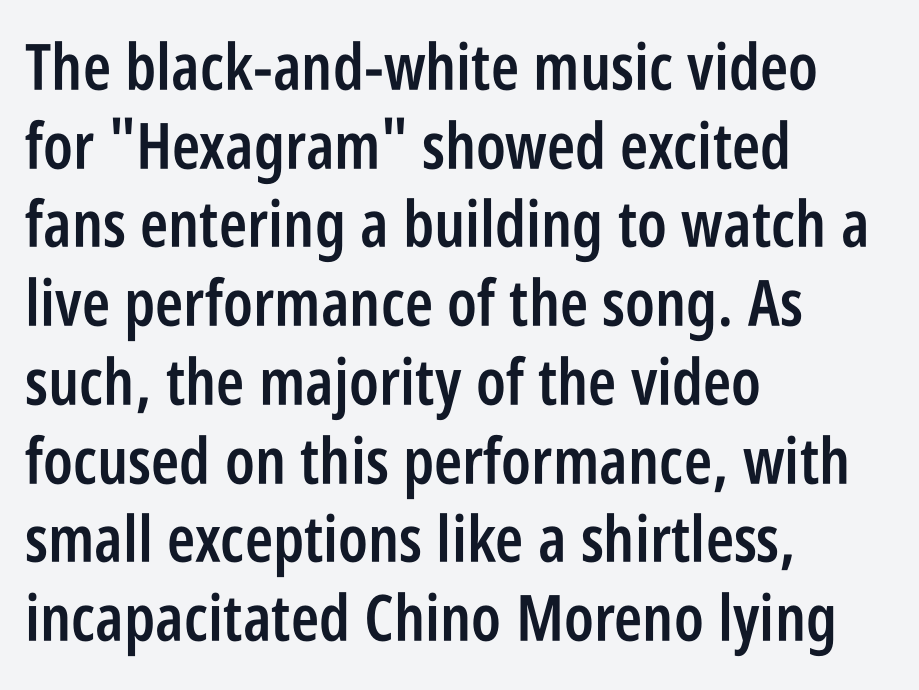
{"serif": "no", "italic": "no", "bold": "semi", "weight": "semibold", "width": "condensed", "stroke_contrast": "low", "x_height": "large", "monospaced": "no", "underline": "no", "align": "left", "line_spacing_ratio": 1.23, "letter_spacing": "normal", "letter_spacing_em": 0.0, "glyph_px": 64}
